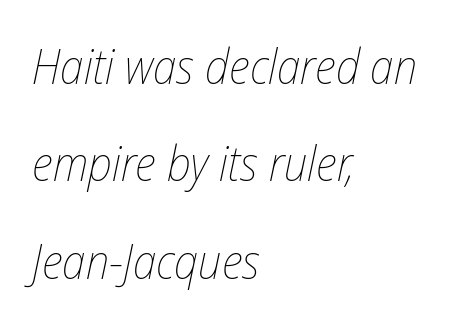
Q: Is the text bold? A: No.
Q: Is the text italic (slanted)? A: Yes, it leans right by about 12 degrees.
Q: Is the text underlined? A: No.
Q: How is the paragraph aligned? A: Left-aligned.
Q: Is the spacing between letters normal or unusually wide? A: Normal.
Q: Is the spacing between lines tight, normal or loose? A: Loose.
Q: Width (condensed, normal, or wide)? A: Condensed.
Q: Stroke contrast? A: Low.
Q: x-height? A: Medium.
Q: Monospaced? A: No.
